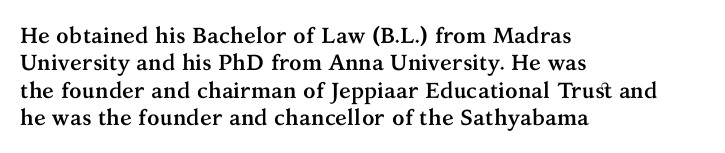
Only glyphs here, with clear space below each row. The type sits square on the baseline with zero lean. Short note: letters normally spaced. Summary of vertical rhythm: regular, with standard interline spacing. Thick stems and heavy bowls — unmistakably bold. Short and long lines alike share a common starting point at left.
